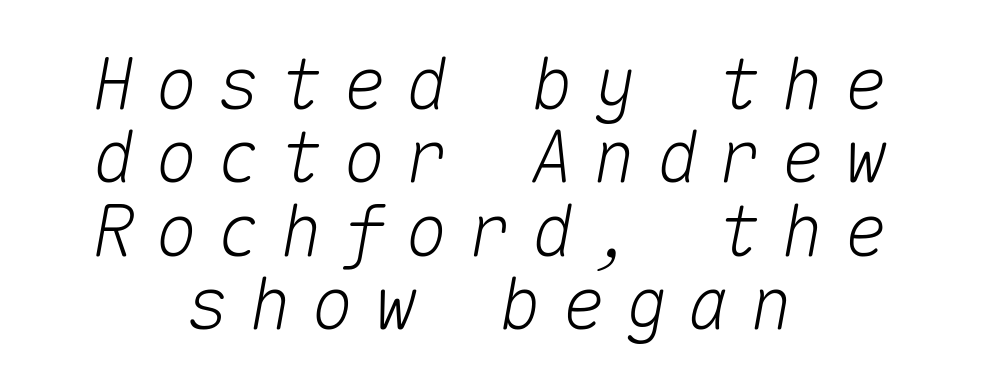
Q: Is the text italic (slanted)? A: Yes, it leans right by about 10 degrees.
Q: Is the text underlined? A: No.
Q: How is the paragraph aligned? A: Centered.
Q: Is the spacing between letters normal or unusually wide? A: Unusually wide.
Q: Is the spacing between lines tight, normal or loose? A: Tight.
Q: Width (condensed, normal, or wide)? A: Normal.
Q: Stroke contrast? A: Medium.
Q: x-height? A: Medium.
Q: Monospaced? A: Yes.
